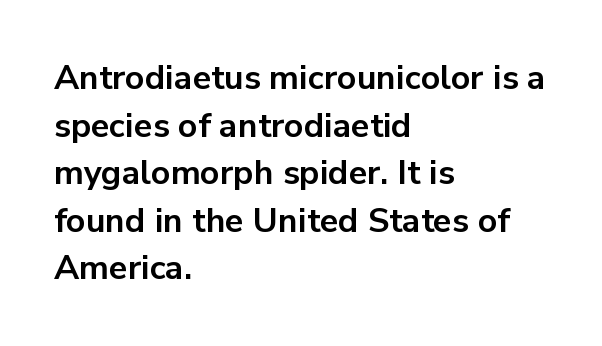
{"serif": "no", "italic": "no", "bold": "yes", "weight": "bold", "width": "normal", "stroke_contrast": "low", "x_height": "medium", "monospaced": "no", "underline": "no", "align": "left", "line_spacing": "normal", "line_spacing_ratio": 1.4, "letter_spacing": "normal", "letter_spacing_em": 0.0, "glyph_px": 34}
